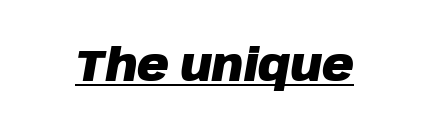
The passage shown is emphatically bold. The string is rendered with underlining switched on. These lines were composed using italics. This sample has the flowing, uneven cadence of proportional lettering. No extra tracking has been applied to these lines.
